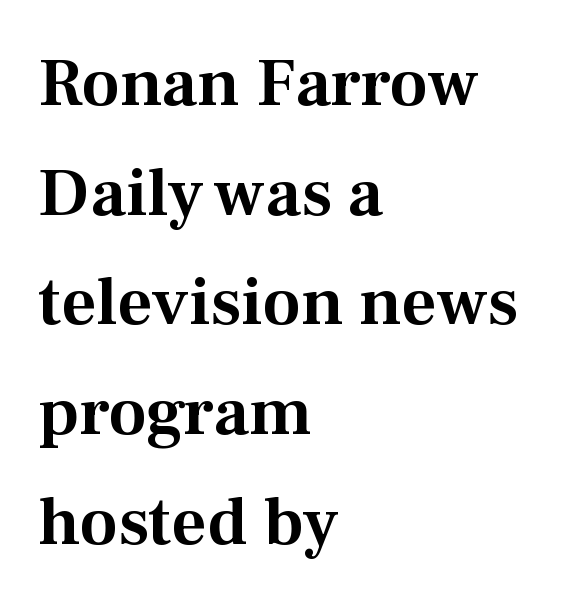
The rendering keeps characters at their native spacing. The font's upright variant was chosen for this text. The letters carry serifs — small finishing strokes at the ends of their stems. The rendering anchors every line to the left-hand side. The specimen omits any rule beneath the text block's lines. Honestly, the row spacing looks completely unremarkable.
